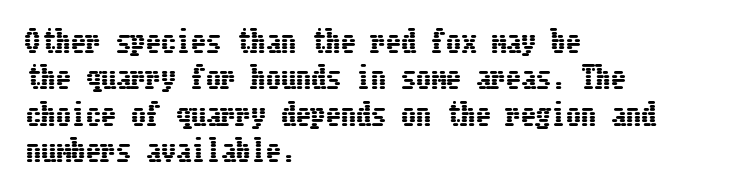
{"italic": "no", "width": "condensed", "stroke_contrast": "low", "x_height": "medium", "underline": "no", "align": "left", "line_spacing_ratio": 1.21, "letter_spacing": "normal", "letter_spacing_em": 0.0, "glyph_px": 30}
